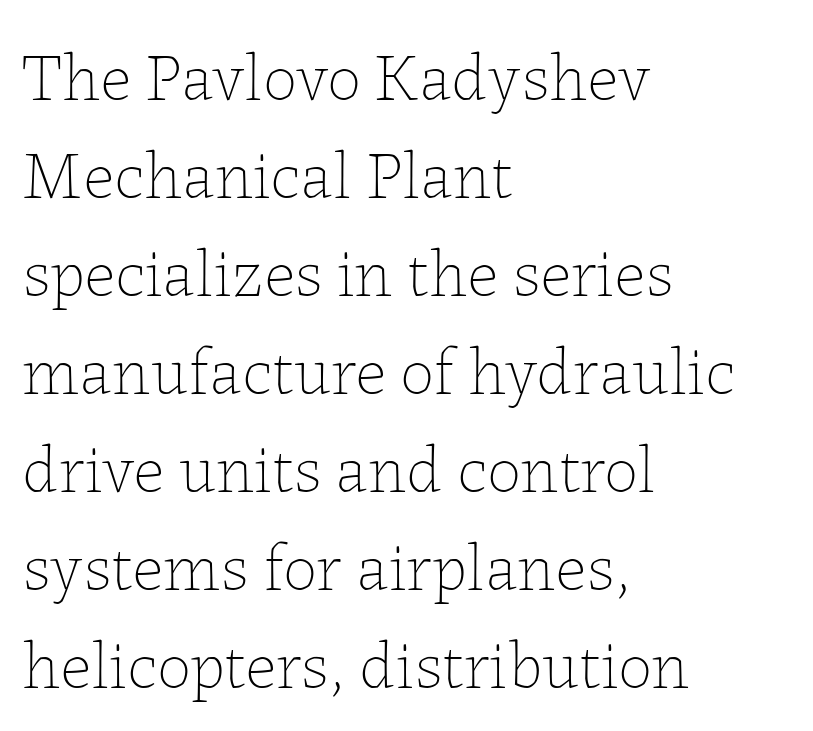
The space directly below the letters is spotless. Each word holds together tightly as a unit, with standard inter-letter gaps. The typesetter chose a ragged-right arrangement here. Heft: none added — not bold.
